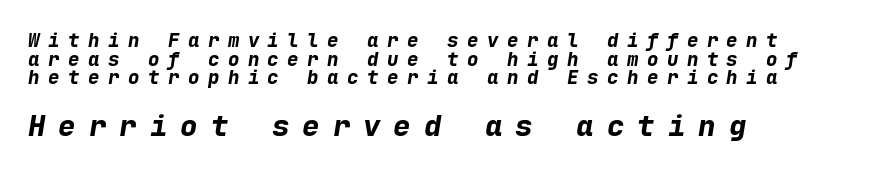
{"italic": "yes", "lean": "right", "slant_degrees": 9, "bold": "yes", "weight": "bold", "width": "normal", "stroke_contrast": "low", "x_height": "medium", "monospaced": "yes", "underline": "no", "align": "left", "line_spacing": "tight", "line_spacing_ratio": 0.98, "letter_spacing": "wide", "letter_spacing_em": 0.45, "larger_block": "second", "size_ratio": 1.53, "glyph_px": 29}
